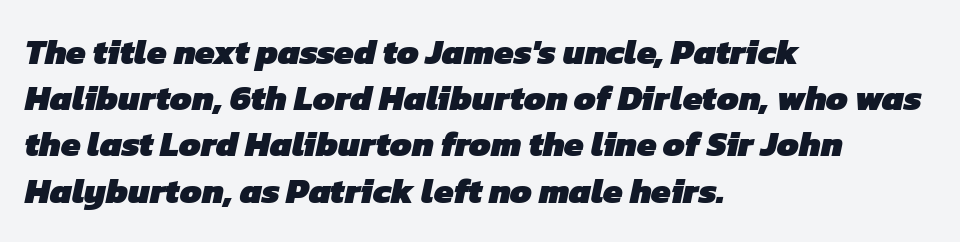
Q: Is the text bold? A: Yes.
Q: Is the typeface a serif or a sans-serif typeface? A: Sans-serif.
Q: Is the text underlined? A: No.
Q: How is the paragraph aligned? A: Left-aligned.
Q: Is the spacing between letters normal or unusually wide? A: Normal.
Q: Is the spacing between lines tight, normal or loose? A: Normal.
Q: Width (condensed, normal, or wide)? A: Normal.
Q: Stroke contrast? A: Low.
Q: x-height? A: Medium.
Q: Monospaced? A: No.
